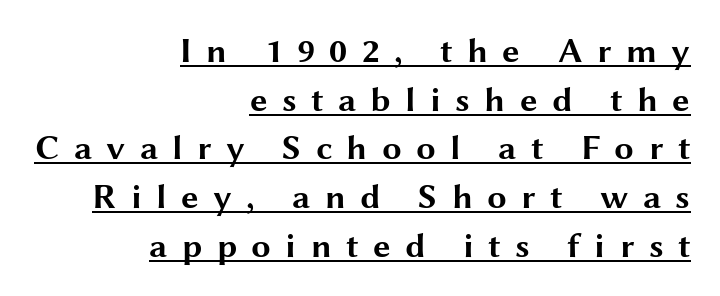
Q: Is the text bold? A: Yes.
Q: Is the text italic (slanted)? A: No, it is upright.
Q: Is the typeface a serif or a sans-serif typeface? A: Sans-serif.
Q: Is the text underlined? A: Yes.
Q: How is the paragraph aligned? A: Right-aligned.
Q: Is the spacing between letters normal or unusually wide? A: Unusually wide.
Q: Is the spacing between lines tight, normal or loose? A: Normal.
Q: Width (condensed, normal, or wide)? A: Wide.
Q: Stroke contrast? A: Medium.
Q: x-height? A: Medium.
Q: Monospaced? A: No.
